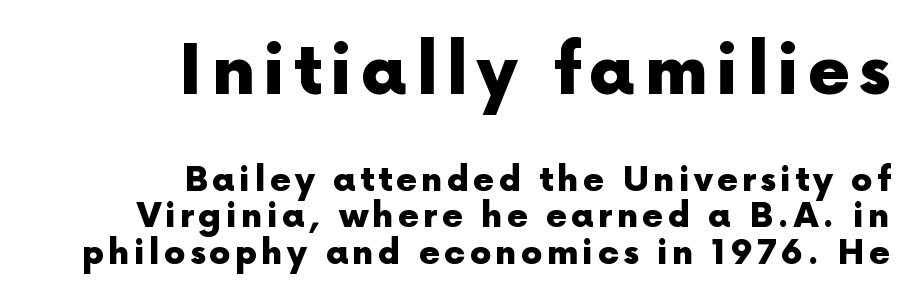
Q: Is the text bold? A: Yes.
Q: Is the text italic (slanted)? A: No, it is upright.
Q: Is the typeface a serif or a sans-serif typeface? A: Sans-serif.
Q: Is the text underlined? A: No.
Q: How is the paragraph aligned? A: Right-aligned.
Q: Is the spacing between lines tight, normal or loose? A: Tight.
Q: Which block of text is set in a larger size, the first (top) or the second (bottom)? A: The first (top) one.
Q: Width (condensed, normal, or wide)? A: Normal.
Q: x-height? A: Medium.
Q: Monospaced? A: No.
